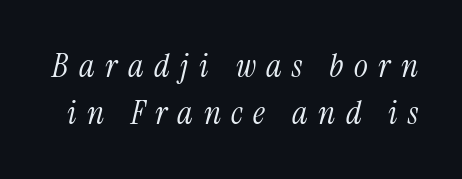
Q: Is the text bold? A: No.
Q: Is the text italic (slanted)? A: Yes, it leans right by about 13 degrees.
Q: Is the typeface a serif or a sans-serif typeface? A: Serif.
Q: Is the text underlined? A: No.
Q: Is the spacing between letters normal or unusually wide? A: Unusually wide.
Q: Is the spacing between lines tight, normal or loose? A: Normal.
Q: Width (condensed, normal, or wide)? A: Condensed.
Q: Stroke contrast? A: Medium.
Q: x-height? A: Medium.
Q: Monospaced? A: No.
